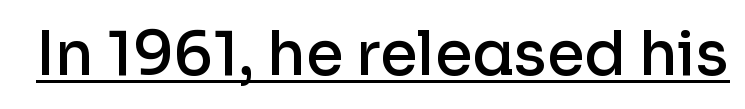
The image shows 60 px semibold sans-serif type, upright; set normal letter spacing, underlined; low stroke contrast and a medium x-height.
